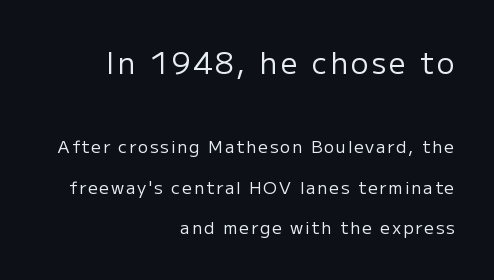
You could fit nearly another row in the gap between these rows. The space directly below the letters is spotless. In CSS terms this would be text-align: right. Note the varied advance widths — an 'i' is clearly narrower than an 'm'.
